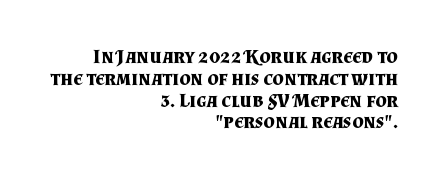
The image shows 20 px bold type, upright; set right-aligned, tight line spacing (1.09x), normal letter spacing, not underlined.
